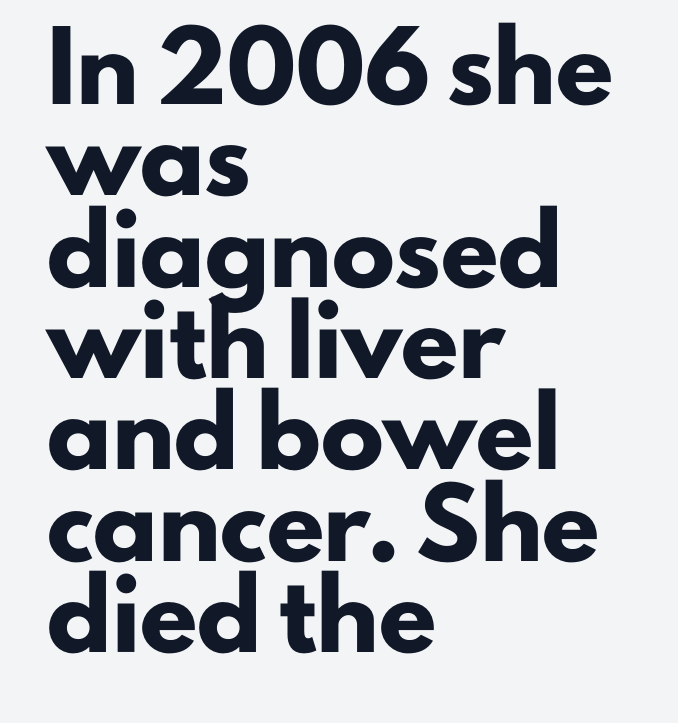
The image shows 63 px heavy sans-serif type, upright; set left-aligned, normal line spacing (1.45x), normal letter spacing, not underlined; low stroke contrast and a small x-height.
